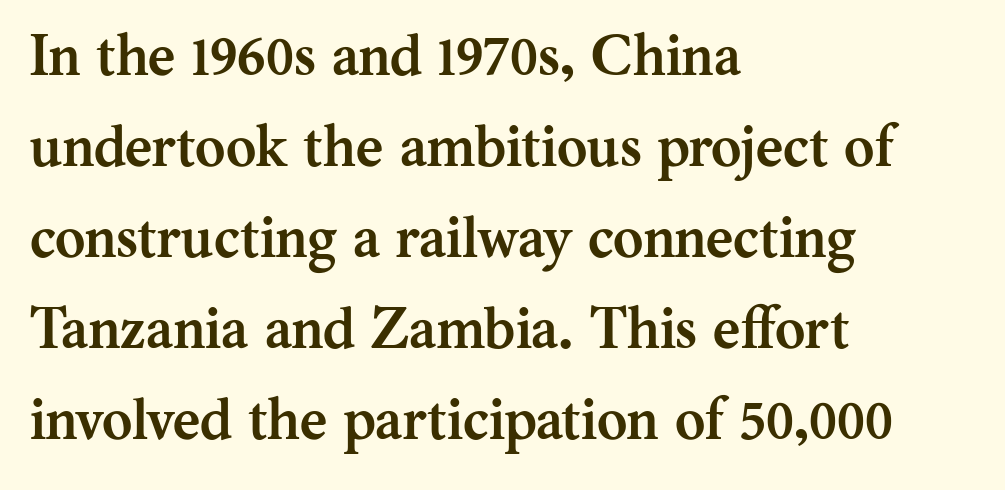
The image shows 58 px semibold serif type, upright; set left-aligned, normal line spacing (1.57x), normal letter spacing, not underlined; medium stroke contrast and a medium x-height.
